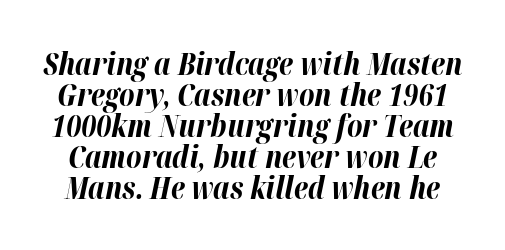
Plain, unruled lines of type. The letters advance in unequal steps, a hallmark of proportional type. Chunky letters — that's bold for sure. Standard letterfit; no display-style spreading of the glyphs. Closely set lines give the paragraph a compact silhouette. If you drew a line through each stem, it would be angled.
